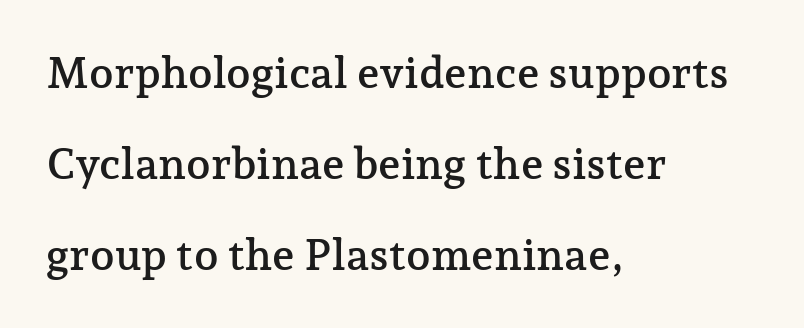
This sample trades compactness for vertical openness between lines. Italic? Not at all — the glyphs are vertical. The face used here is seriffed, in the tradition of book romans. Rule under the text: the space is simply empty. Here the designer chose a conventional face with non-uniform glyph widths.
